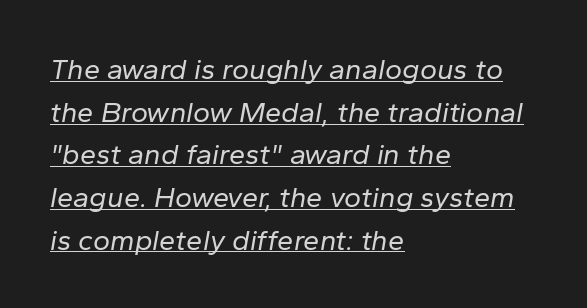
Note the varied advance widths — an 'i' is clearly narrower than an 'm'. The letters sit at their default tracking, neither squeezed nor spread. Layout note: lines flush left. The vertical gap from one line to the next is medium.
